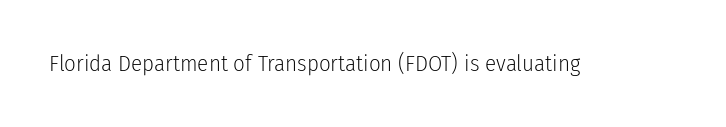
Q: Is the text bold? A: No.
Q: Is the text italic (slanted)? A: No, it is upright.
Q: Is the text underlined? A: No.
Q: Is the spacing between letters normal or unusually wide? A: Normal.
